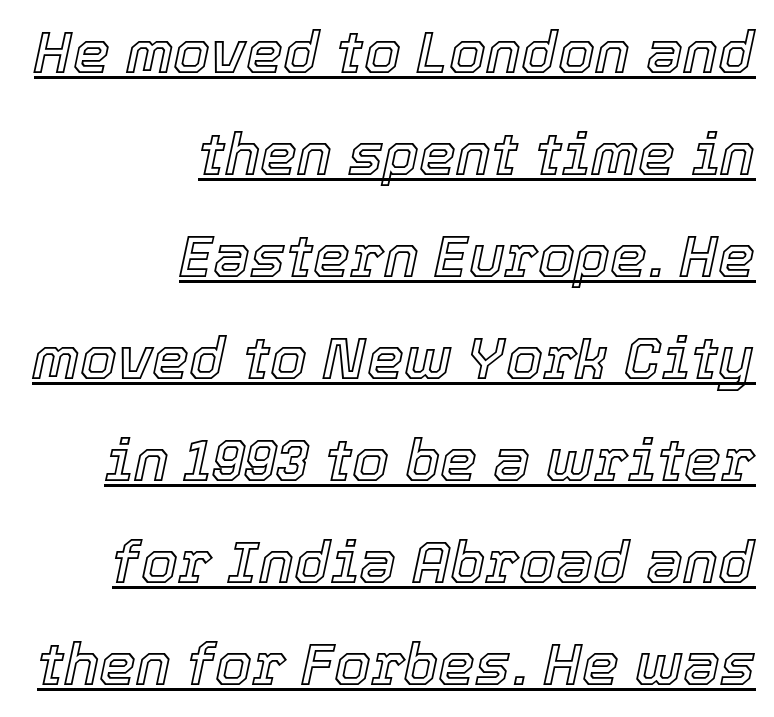
{"italic": "yes", "lean": "right", "slant_degrees": 12, "width": "normal", "x_height": "medium", "monospaced": "no", "underline": "yes", "align": "right", "line_spacing_ratio": 1.73, "letter_spacing": "normal", "letter_spacing_em": 0.0, "glyph_px": 59}
